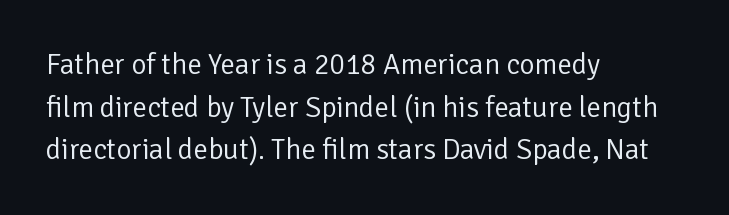
The specimen omits any rule beneath the text block's lines. This is sans-serif lettering, the kind often seen on screens and signage. Horizontally, the lines are justified to the leading edge only. Evenly set lines give the paragraph a standard silhouette. The specimen reads as upright at a glance. Stroke mass is kept to a normal reading level or below.
